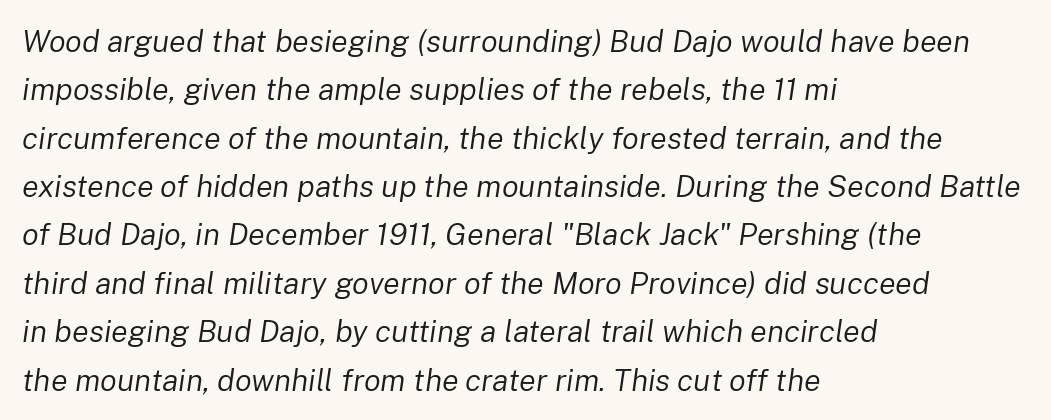
Q: Is the text bold? A: No.
Q: Is the text italic (slanted)? A: Yes, it leans right by about 8 degrees.
Q: Is the text underlined? A: No.
Q: How is the paragraph aligned? A: Left-aligned.
Q: Is the spacing between letters normal or unusually wide? A: Normal.
Q: Is the spacing between lines tight, normal or loose? A: Normal.
Q: Width (condensed, normal, or wide)? A: Normal.
Q: Stroke contrast? A: Low.
Q: x-height? A: Medium.
Q: Monospaced? A: No.
